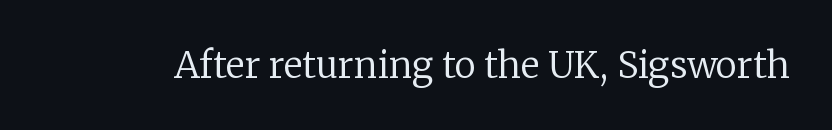
The image shows 36 px regular-weight serif type, upright; set normal letter spacing, not underlined; low stroke contrast and a medium x-height.
